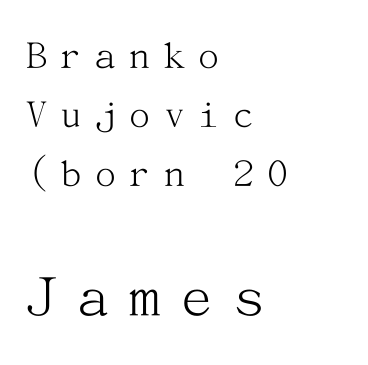
The image shows 63 px light serif type, upright; set left-aligned, normal line spacing (1.4x), unusually wide letter spacing (+0.32 em), not underlined; the second (bottom) block is 1.5x larger; medium stroke contrast and a medium x-height.
